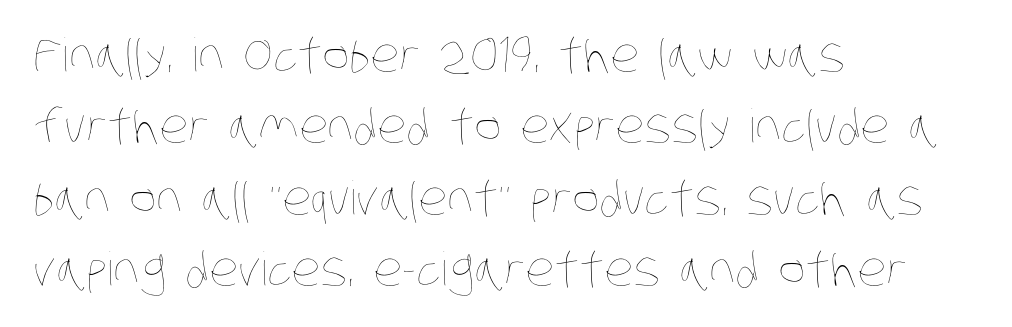
{"bold": "no", "weight": "thin", "width": "condensed", "stroke_contrast": "low", "x_height": "large", "monospaced": "no", "underline": "no", "align": "left", "line_spacing": "normal", "line_spacing_ratio": 1.55, "letter_spacing": "normal", "letter_spacing_em": 0.0, "glyph_px": 46}
